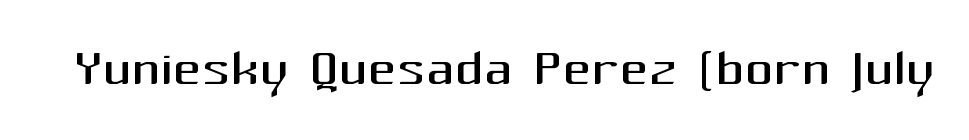
{"serif": "no", "italic": "no", "bold": "no", "weight": "regular", "width": "normal", "stroke_contrast": "medium", "x_height": "medium", "monospaced": "no", "underline": "no", "letter_spacing": "normal", "letter_spacing_em": 0.0, "glyph_px": 71}
